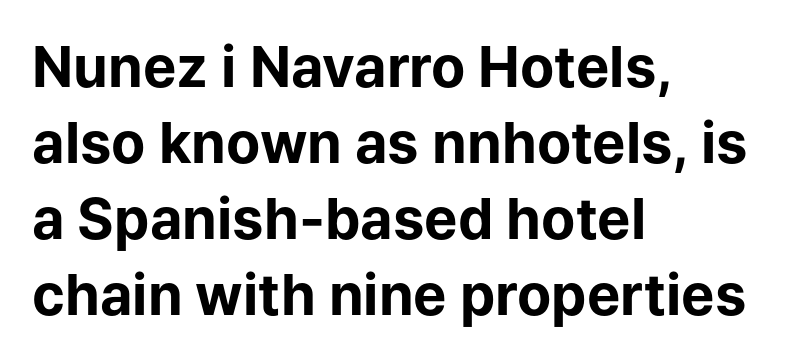
Q: Is the text bold? A: Yes.
Q: Is the text italic (slanted)? A: No, it is upright.
Q: Is the typeface a serif or a sans-serif typeface? A: Sans-serif.
Q: Is the text underlined? A: No.
Q: How is the paragraph aligned? A: Left-aligned.
Q: Is the spacing between letters normal or unusually wide? A: Normal.
Q: Is the spacing between lines tight, normal or loose? A: Normal.
Q: Width (condensed, normal, or wide)? A: Normal.
Q: Stroke contrast? A: Low.
Q: x-height? A: Medium.
Q: Monospaced? A: No.
